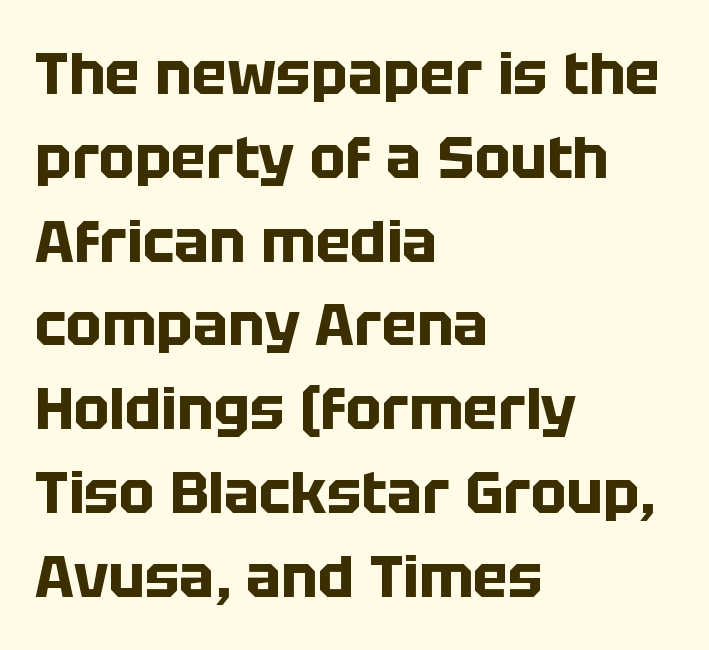
The image shows 59 px bold sans-serif type, upright; set left-aligned, normal line spacing (1.42x), normal letter spacing, not underlined; low stroke contrast and a large x-height.
